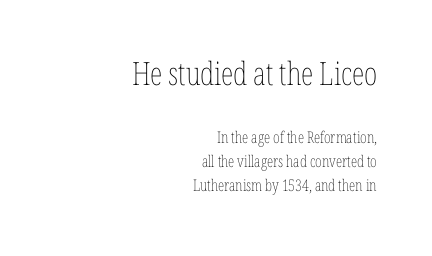
These lines keep a tight, regular rhythm from letter to letter. Each letter keeps its own natural width here, so spacing adapts to shape. The upper block of text is set noticeably larger than the block beneath it. The lettering stays uniformly vertical, giving the passage a roman look. This rendering uses right alignment, leaving the left contour irregular. A quiet, ordinary-to-light weight characterises the typeface.
